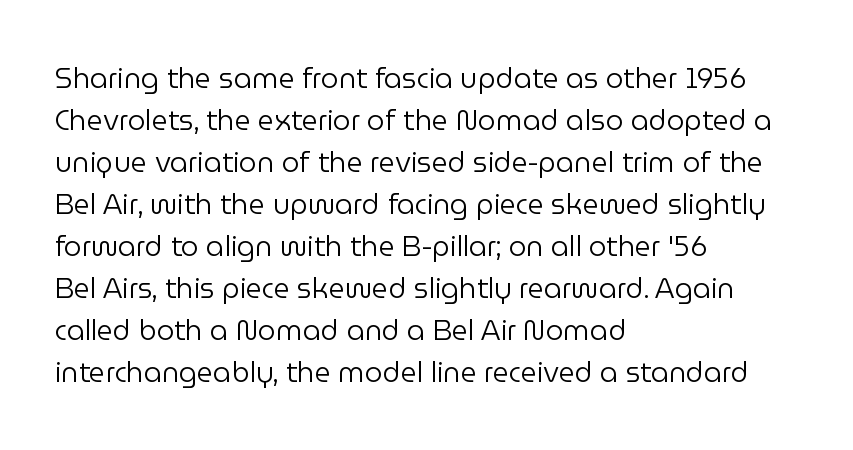
The horizontal fit of the characters is conventional and even. Unlike a traditional serif, this face leaves its strokes unadorned. You could not count columns in this text — the font is proportionally spaced. Italic? Not at all — the glyphs are vertical. The face looks like a standard text weight, possibly lighter.
